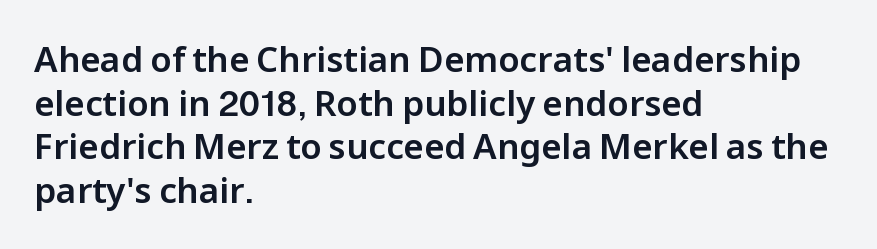
Where is the straight margin? On the left. The typeface chosen for these lines omits serifs. Underlining? Definitely not there. Each letter keeps its own natural width here, so spacing adapts to shape.
